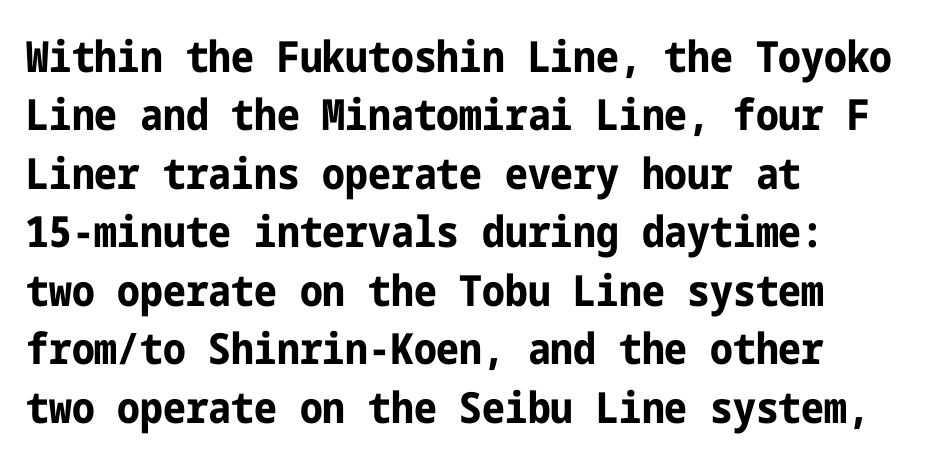
Q: Is the text bold? A: Yes.
Q: Is the text italic (slanted)? A: No, it is upright.
Q: Is the typeface a serif or a sans-serif typeface? A: Sans-serif.
Q: Is the text underlined? A: No.
Q: How is the paragraph aligned? A: Left-aligned.
Q: Is the spacing between letters normal or unusually wide? A: Normal.
Q: Is the spacing between lines tight, normal or loose? A: Normal.
Q: Width (condensed, normal, or wide)? A: Condensed.
Q: Stroke contrast? A: Low.
Q: x-height? A: Medium.
